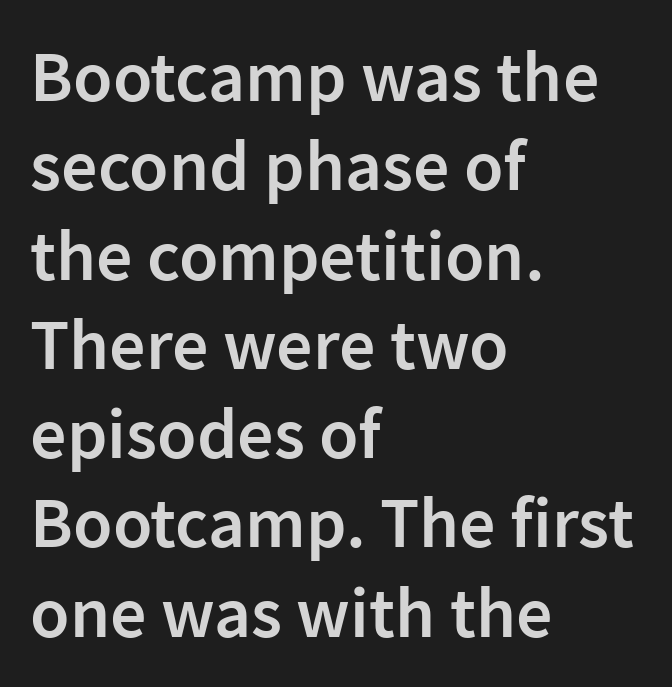
{"serif": "no", "italic": "no", "bold": "semi", "weight": "semibold", "width": "normal", "stroke_contrast": "low", "x_height": "medium", "monospaced": "no", "underline": "no", "align": "left", "line_spacing_ratio": 1.24, "letter_spacing": "normal", "letter_spacing_em": 0.0, "glyph_px": 72}
